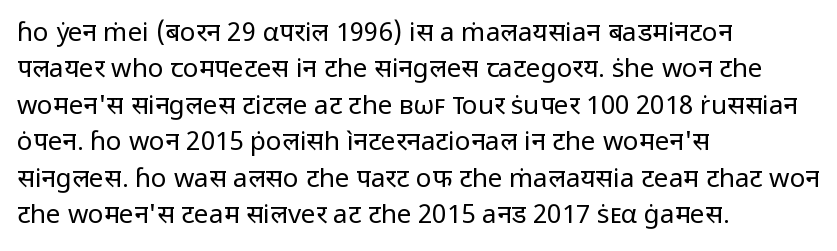
Short and long lines alike share a common starting point at left. The typeface has the unassuming heft of standard copy or less. Is the letter spacing exaggerated? No — it looks like the ordinary default. Has an underline been added? It has not. Posture: vertical.
